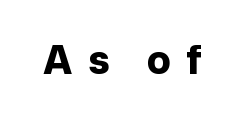
The image shows 39 px bold sans-serif type, upright; set unusually wide letter spacing (+0.39 em), not underlined; low stroke contrast and a medium x-height.
